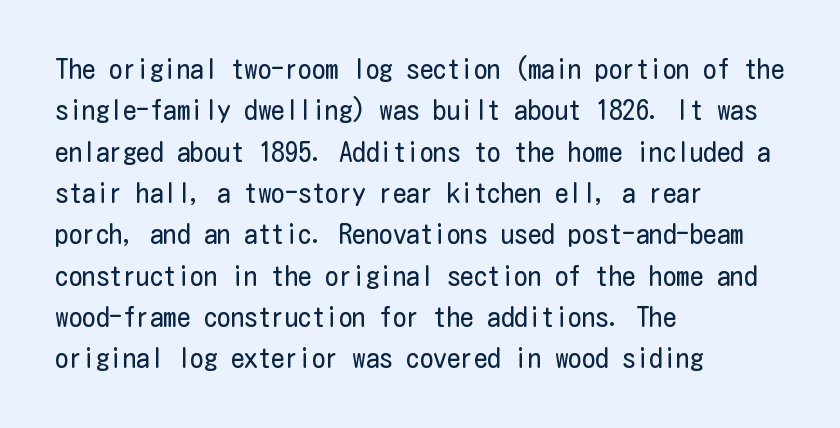
{"italic": "no", "bold": "no", "underline": "no", "align": "left", "line_spacing": "normal", "line_spacing_ratio": 1.53, "letter_spacing": "normal", "letter_spacing_em": 0.0, "glyph_px": 27}
